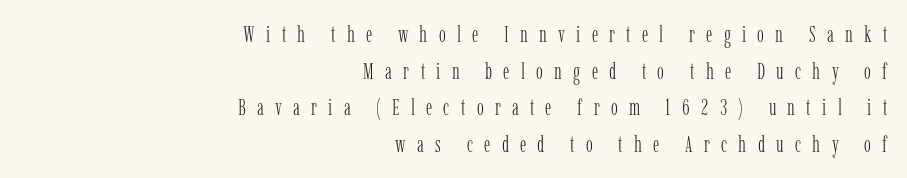
Italic: no, the glyphs are upright roman. Nothing heavy about these letters — not bold at all. If you drew a ruler down the right edge, every line would touch it. Rows of type keep a routine distance in the vertical direction. The string is rendered with underlining switched off.
